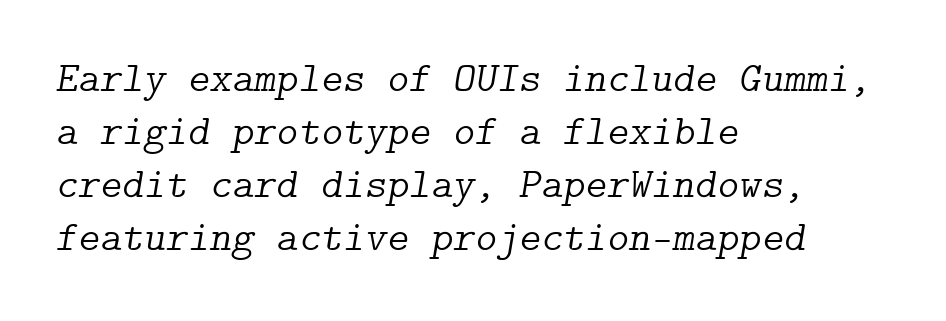
The line texture is even and compact thanks to regular tracking. Where is the straight margin? On the left. Tall strokes in this sample are angled rather than plumb. Normally led — the rows are evenly, conventionally spaced. Is the stroke heavy? The answer is a plain regular-or-lighter.
